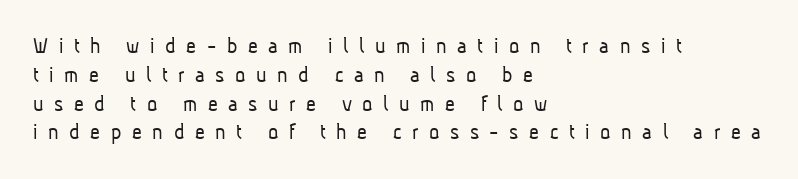
The image shows 24 px text type; set left-aligned, line spacing 1.2x, unusually wide letter spacing (+0.44 em), not underlined.
